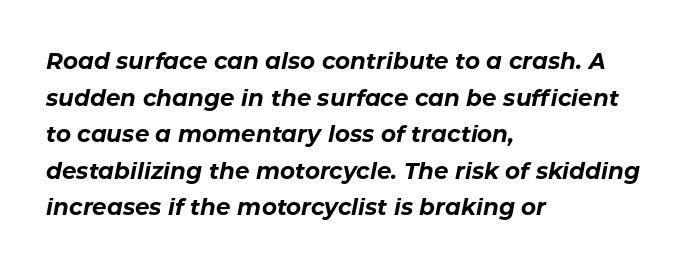
{"italic": "yes", "lean": "right", "slant_degrees": 11, "bold": "yes", "underline": "no", "align": "left", "line_spacing": "normal", "line_spacing_ratio": 1.59, "letter_spacing": "normal", "letter_spacing_em": 0.0, "glyph_px": 23}
